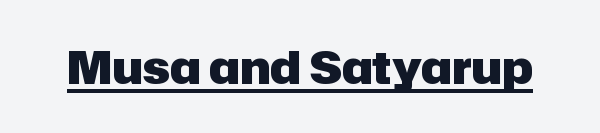
{"serif": "no", "italic": "no", "bold": "yes", "weight": "heavy", "width": "normal", "stroke_contrast": "low", "x_height": "medium", "monospaced": "no", "underline": "yes", "letter_spacing": "normal", "letter_spacing_em": 0.0, "glyph_px": 45}
